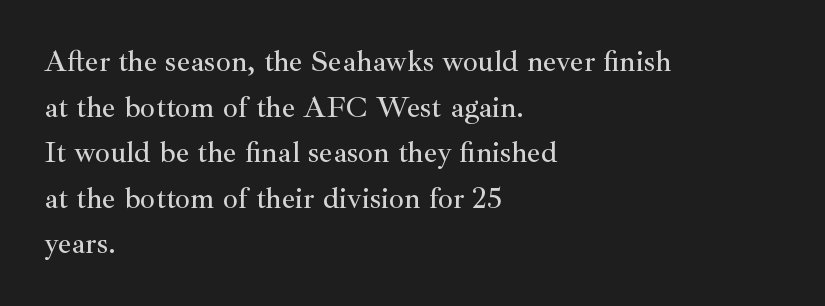
The image shows 30 px serif type, upright; set left-aligned, normal line spacing (1.52x), normal letter spacing, not underlined; medium stroke contrast and a small x-height.
